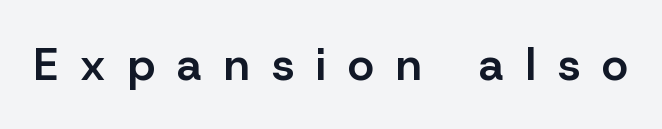
{"serif": "no", "italic": "no", "bold": "semi", "weight": "semibold", "width": "normal", "stroke_contrast": "low", "x_height": "medium", "monospaced": "no", "underline": "no", "letter_spacing": "wide", "letter_spacing_em": 0.49, "glyph_px": 45}
